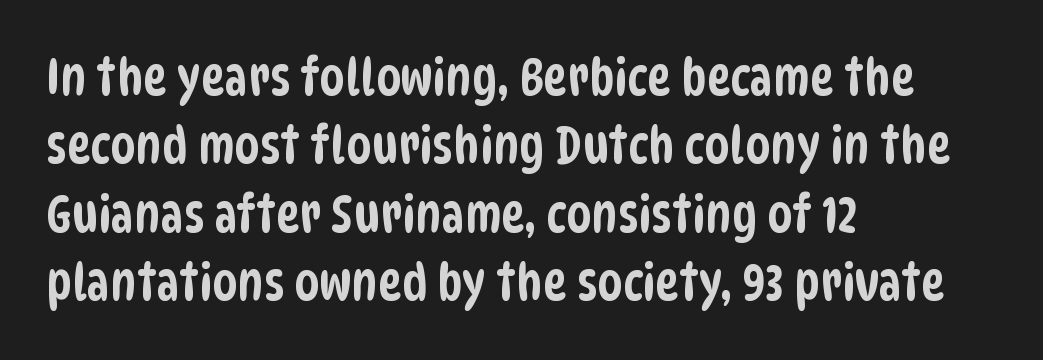
The image shows 51 px condensed sans-serif type; set left-aligned, normal line spacing (1.34x), normal letter spacing, not underlined; low stroke contrast and a large x-height.
